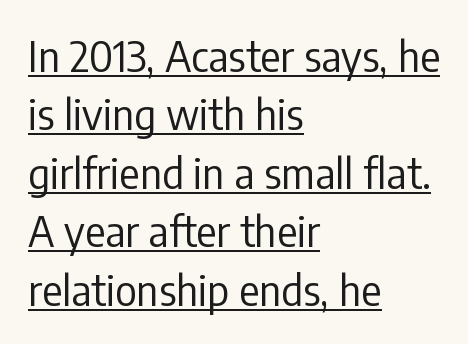
The image shows 42 px regular-weight, condensed sans-serif type, upright; set left-aligned, normal line spacing (1.39x), normal letter spacing, underlined; low stroke contrast and a medium x-height.
